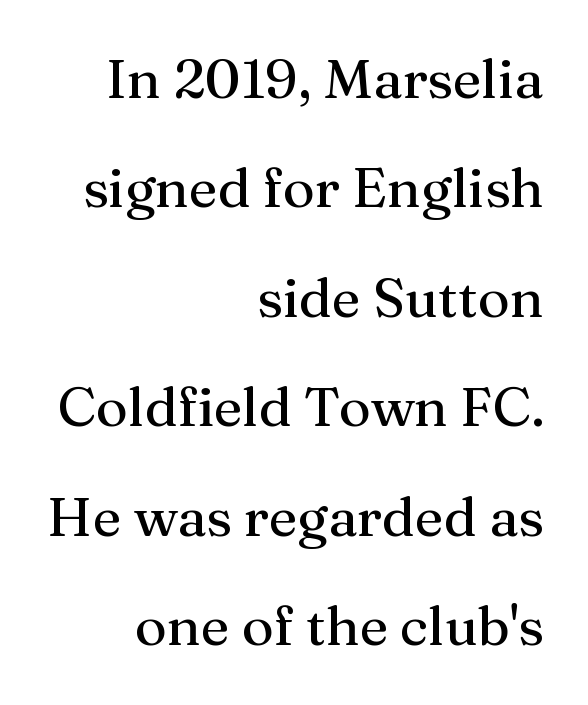
{"serif": "yes", "italic": "no", "width": "normal", "stroke_contrast": "medium", "x_height": "medium", "monospaced": "no", "underline": "no", "align": "right", "line_spacing": "loose", "line_spacing_ratio": 1.99, "letter_spacing": "normal", "letter_spacing_em": 0.0, "glyph_px": 55}
